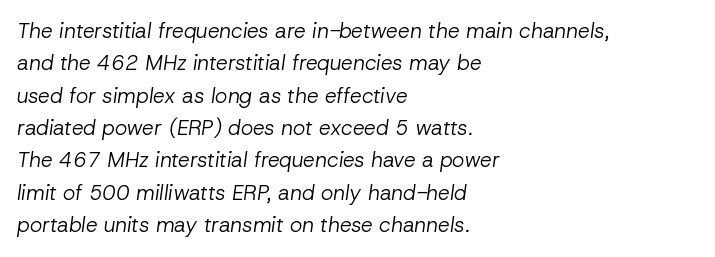
The paragraph has a hard left edge and a soft right edge. You could call the tracking neutral — neither tight nor loose. Is the stroke heavy? The answer is a plain regular-or-lighter. The string is rendered with underlining switched off.
